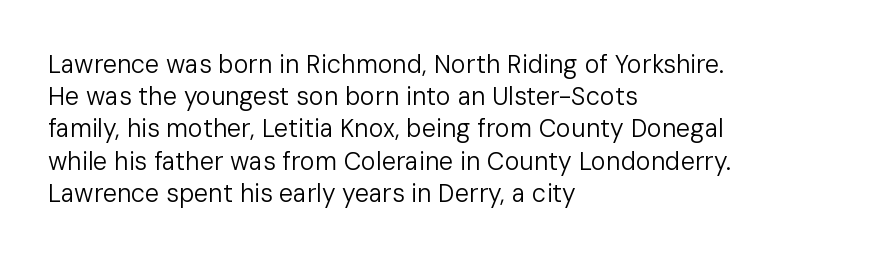
Q: Is the text bold? A: No.
Q: Is the text italic (slanted)? A: No, it is upright.
Q: Is the text underlined? A: No.
Q: How is the paragraph aligned? A: Left-aligned.
Q: Is the spacing between letters normal or unusually wide? A: Normal.
Q: Is the spacing between lines tight, normal or loose? A: Normal.
